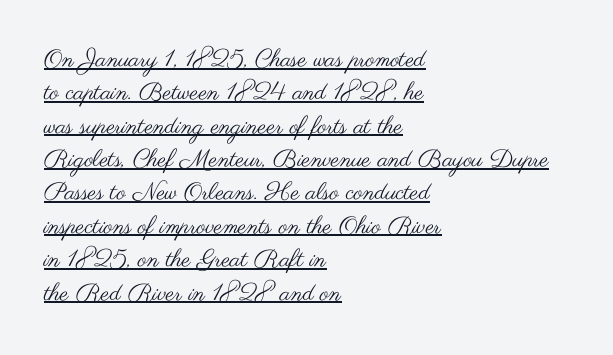
Emphasis is given by a line drawn under the lettering. The text block is weighted toward the left margin, trailing off unevenly rightward. These lines sit exactly where default settings would place them.
